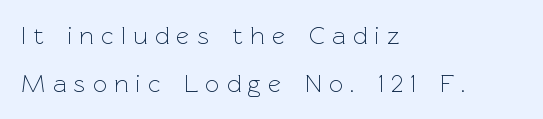
{"italic": "no", "bold": "no", "underline": "no", "align": "left", "line_spacing": "loose", "line_spacing_ratio": 1.91, "letter_spacing": "wide", "letter_spacing_em": 0.3, "glyph_px": 25}
